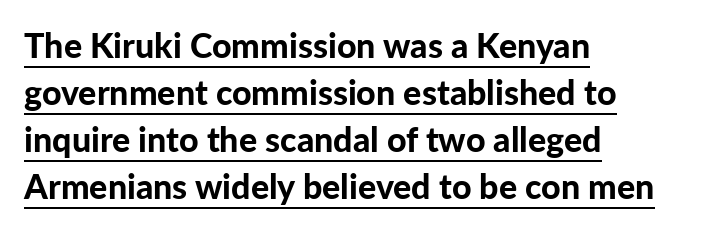
The type family on display is of the sans-serif kind. This is the regular roman posture of the typeface. Leading: standard. A dark, heavy texture on the line: the type is bold. The paragraph has a hard left edge and a soft right edge.
